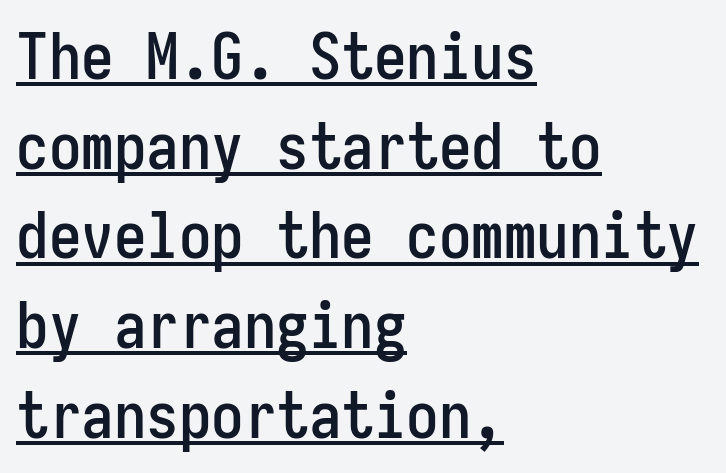
Q: Is the text italic (slanted)? A: No, it is upright.
Q: Is the typeface a serif or a sans-serif typeface? A: Sans-serif.
Q: Is the text underlined? A: Yes.
Q: How is the paragraph aligned? A: Left-aligned.
Q: Is the spacing between letters normal or unusually wide? A: Normal.
Q: Is the spacing between lines tight, normal or loose? A: Normal.
Q: Width (condensed, normal, or wide)? A: Condensed.
Q: Stroke contrast? A: Low.
Q: x-height? A: Medium.
Q: Monospaced? A: Yes.
